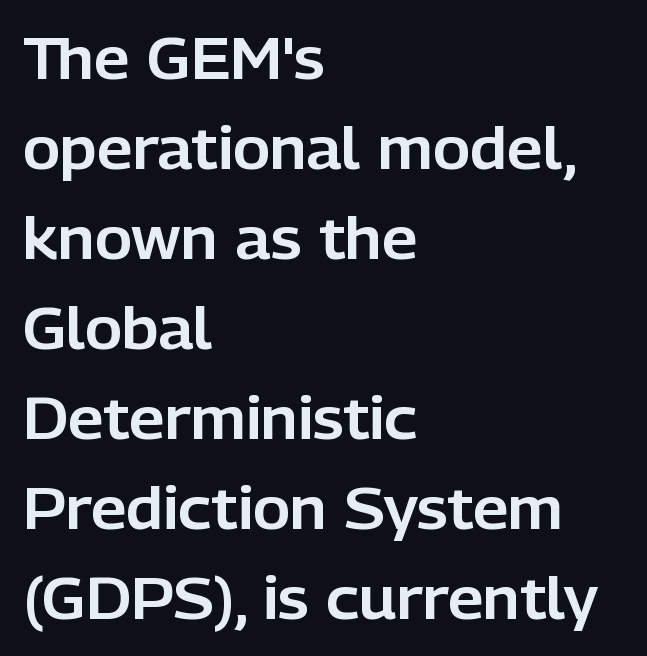
Q: Is the text italic (slanted)? A: No, it is upright.
Q: Is the typeface a serif or a sans-serif typeface? A: Sans-serif.
Q: Is the text underlined? A: No.
Q: How is the paragraph aligned? A: Left-aligned.
Q: Is the spacing between letters normal or unusually wide? A: Normal.
Q: Is the spacing between lines tight, normal or loose? A: Normal.
Q: Width (condensed, normal, or wide)? A: Normal.
Q: Stroke contrast? A: Low.
Q: x-height? A: Medium.
Q: Monospaced? A: No.
